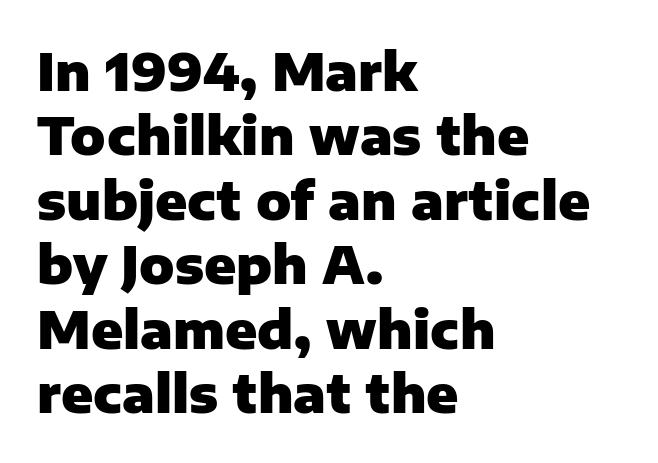
Q: Is the text bold? A: Yes.
Q: Is the text italic (slanted)? A: No, it is upright.
Q: Is the typeface a serif or a sans-serif typeface? A: Sans-serif.
Q: Is the text underlined? A: No.
Q: How is the paragraph aligned? A: Left-aligned.
Q: Is the spacing between letters normal or unusually wide? A: Normal.
Q: Width (condensed, normal, or wide)? A: Normal.
Q: Stroke contrast? A: Low.
Q: x-height? A: Medium.
Q: Monospaced? A: No.
